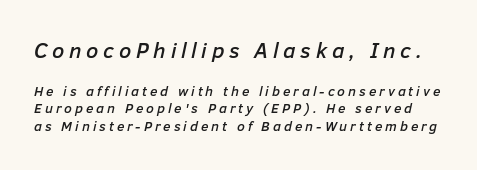
{"italic": "yes", "lean": "right", "slant_degrees": 12, "underline": "no", "line_spacing": "normal", "line_spacing_ratio": 1.27, "letter_spacing": "wide", "letter_spacing_em": 0.21, "larger_block": "first", "size_ratio": 1.57, "glyph_px": 22}
